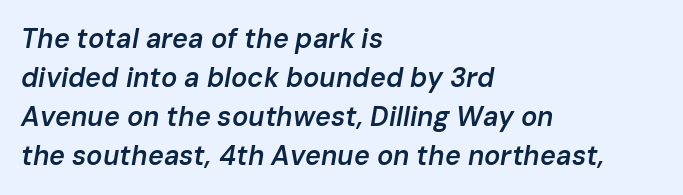
The image shows 27 px text type, italic (leaning right); set left-aligned, normal line spacing (1.44x), normal letter spacing, not underlined.
